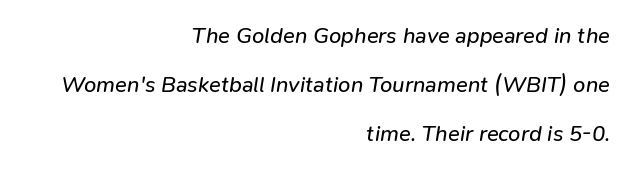
The strokes carry an ordinary text weight at most. You can tell it's italic because the verticals aren't actually vertical. Right-aligned paragraph, ragged on the left. The zone under the glyphs is completely vacant.
